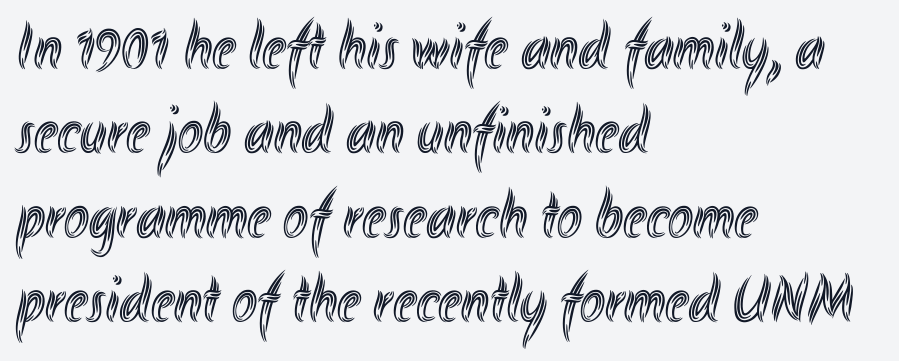
Notice how descenders clear the ascenders below comfortably — that's standard leading. Anything drawn beneath the words? Only blank space. The rendering anchors every line to the left-hand side.
